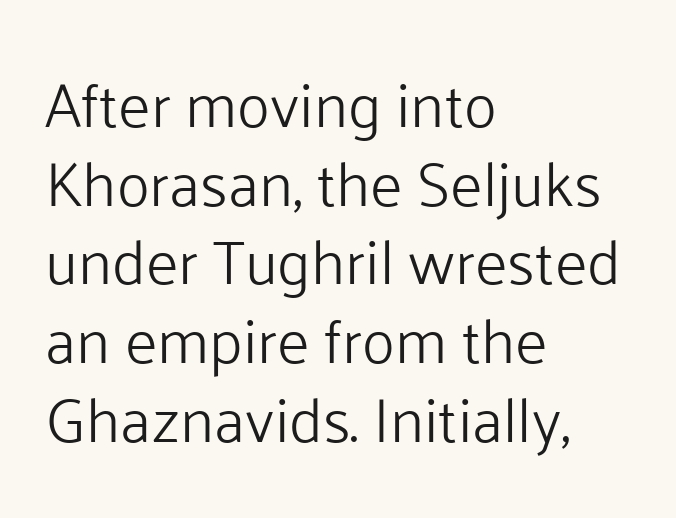
Q: Is the text bold? A: No.
Q: Is the text italic (slanted)? A: No, it is upright.
Q: Is the typeface a serif or a sans-serif typeface? A: Sans-serif.
Q: Is the text underlined? A: No.
Q: How is the paragraph aligned? A: Left-aligned.
Q: Is the spacing between letters normal or unusually wide? A: Normal.
Q: Is the spacing between lines tight, normal or loose? A: Normal.
Q: Width (condensed, normal, or wide)? A: Normal.
Q: Stroke contrast? A: Low.
Q: x-height? A: Medium.
Q: Monospaced? A: No.
